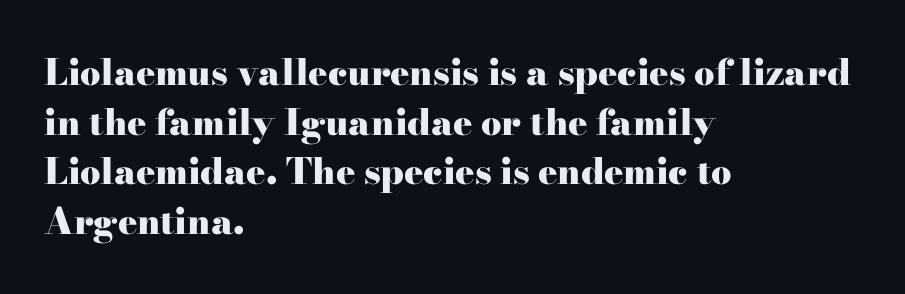
{"serif": "yes", "italic": "no", "bold": "yes", "weight": "heavy", "width": "wide", "stroke_contrast": "high", "x_height": "small", "monospaced": "no", "underline": "no", "align": "left", "line_spacing": "normal", "line_spacing_ratio": 1.38, "letter_spacing": "normal", "letter_spacing_em": 0.0, "glyph_px": 36}
